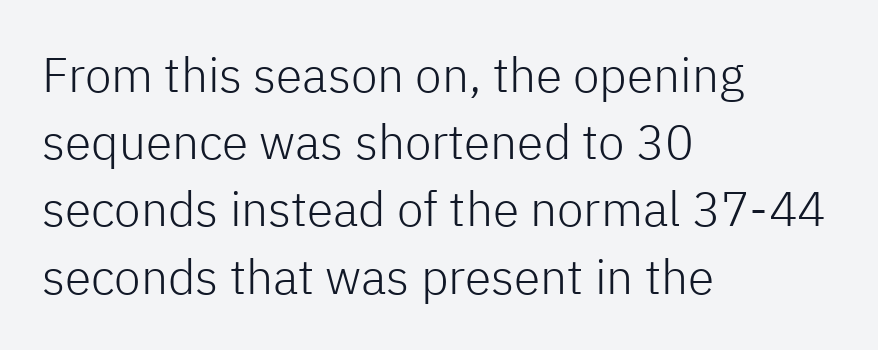
{"serif": "no", "italic": "no", "bold": "no", "weight": "light", "width": "normal", "stroke_contrast": "low", "x_height": "medium", "monospaced": "no", "underline": "no", "align": "left", "line_spacing": "normal", "line_spacing_ratio": 1.4, "letter_spacing": "normal", "letter_spacing_em": 0.0, "glyph_px": 48}
